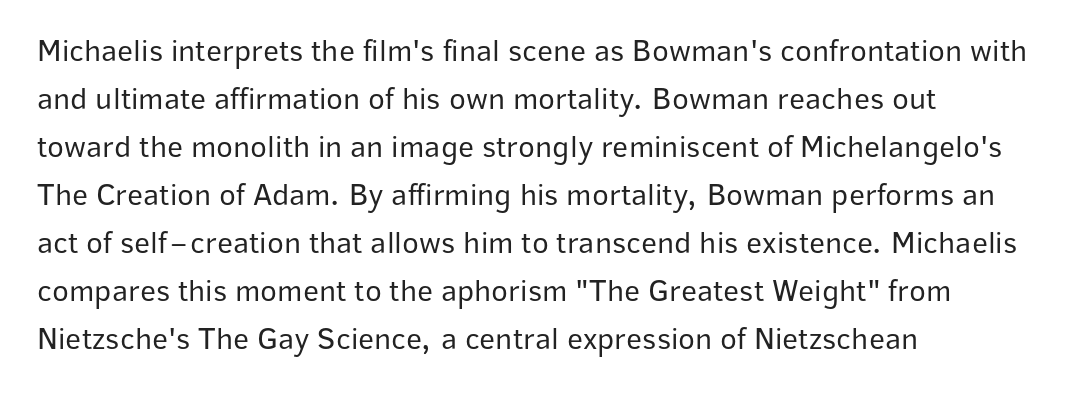
{"serif": "no", "italic": "no", "bold": "no", "weight": "regular", "width": "normal", "stroke_contrast": "low", "x_height": "medium", "monospaced": "no", "underline": "no", "align": "left", "line_spacing": "normal", "line_spacing_ratio": 1.55, "letter_spacing": "normal", "letter_spacing_em": 0.0, "glyph_px": 31}
